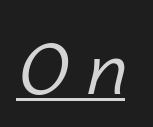
The image shows 72 px regular-weight type, italic (leaning right); set unusually wide letter spacing (+0.24 em), underlined; low stroke contrast and a medium x-height.
